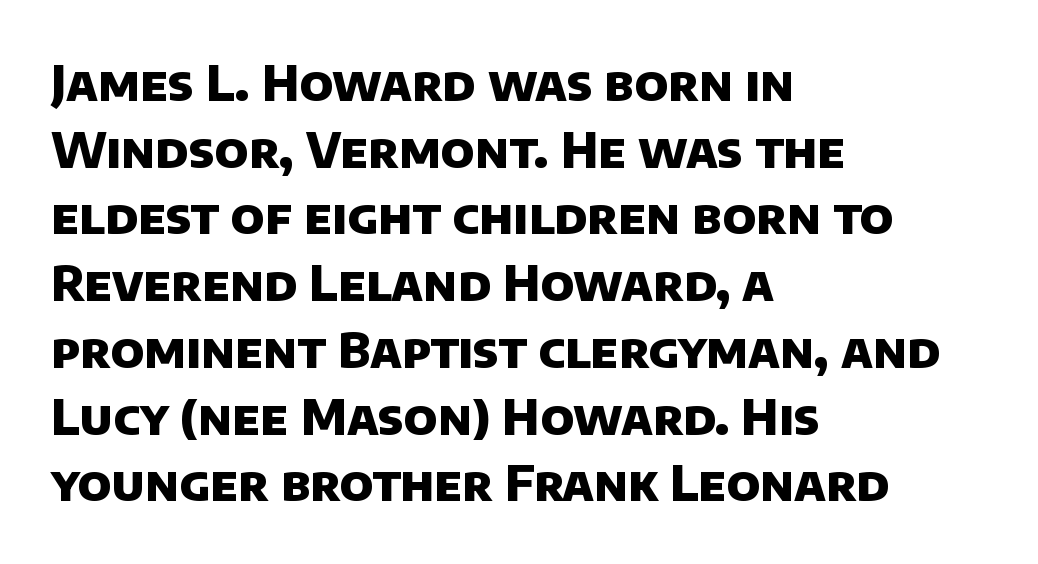
Q: Is the text bold? A: Yes.
Q: Is the typeface a serif or a sans-serif typeface? A: Sans-serif.
Q: Is the text underlined? A: No.
Q: How is the paragraph aligned? A: Left-aligned.
Q: Is the spacing between letters normal or unusually wide? A: Normal.
Q: Is the spacing between lines tight, normal or loose? A: Normal.
Q: Width (condensed, normal, or wide)? A: Normal.
Q: Stroke contrast? A: Low.
Q: x-height? A: Large.
Q: Monospaced? A: No.
